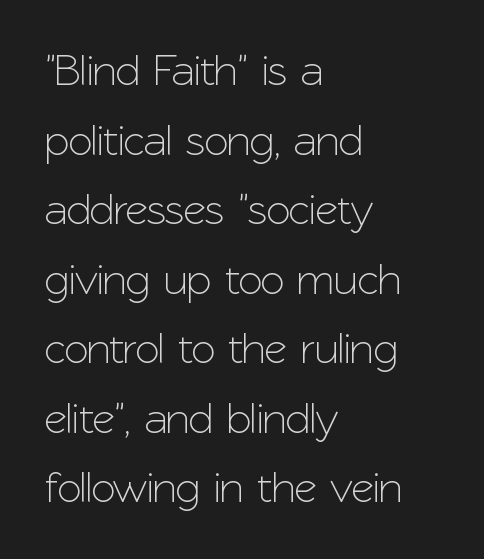
The image shows 44 px sans-serif type, upright; set left-aligned, normal line spacing (1.58x), normal letter spacing, not underlined; low stroke contrast and a medium x-height.
